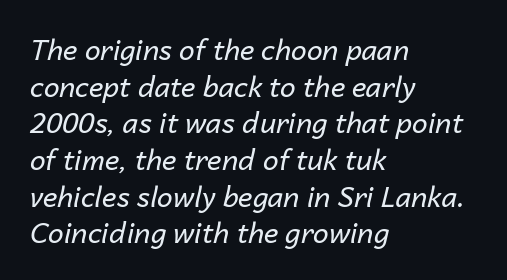
The image shows 28 px regular-weight type, italic (leaning right); set left-aligned, normal line spacing (1.31x), normal letter spacing, not underlined; low stroke contrast and a medium x-height.
